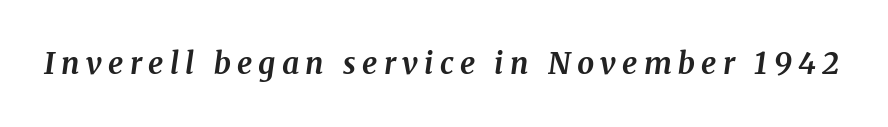
{"serif": "yes", "italic": "yes", "lean": "right", "slant_degrees": 8, "bold": "yes", "weight": "bold", "width": "normal", "stroke_contrast": "medium", "x_height": "medium", "monospaced": "no", "underline": "no", "letter_spacing": "wide", "letter_spacing_em": 0.21, "glyph_px": 30}
